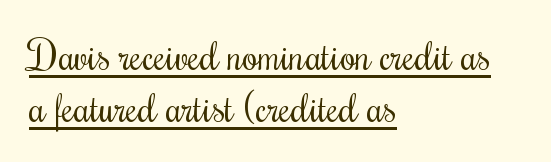
The passage shown is typed in a proportional face where columns would drift. These lines are set flush left with a ragged right edge. The rows are spaced the way most documents space them.
